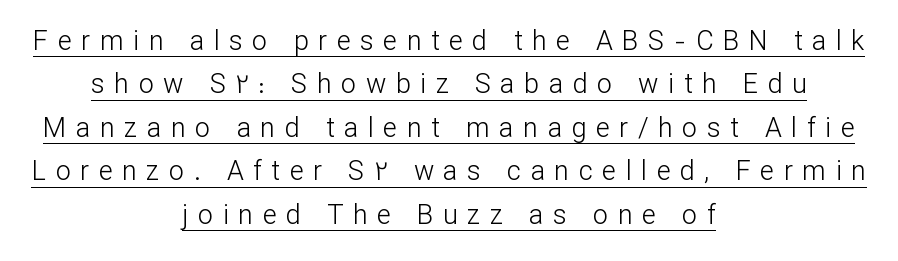
{"italic": "no", "bold": "no", "underline": "yes", "align": "center", "line_spacing": "normal", "line_spacing_ratio": 1.61, "letter_spacing": "wide", "letter_spacing_em": 0.35, "glyph_px": 27}
